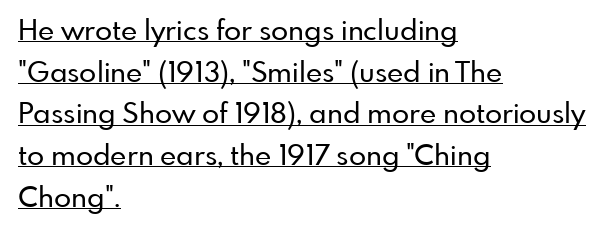
Q: Is the text italic (slanted)? A: No, it is upright.
Q: Is the typeface a serif or a sans-serif typeface? A: Sans-serif.
Q: Is the text underlined? A: Yes.
Q: How is the paragraph aligned? A: Left-aligned.
Q: Is the spacing between letters normal or unusually wide? A: Normal.
Q: Is the spacing between lines tight, normal or loose? A: Normal.
Q: Width (condensed, normal, or wide)? A: Normal.
Q: Stroke contrast? A: Low.
Q: x-height? A: Small.
Q: Monospaced? A: No.
